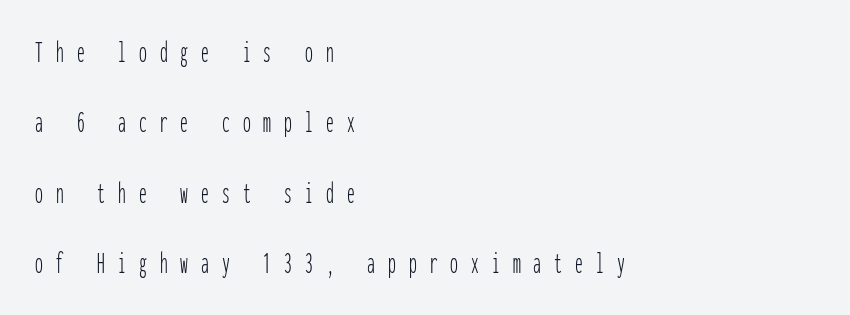
{"serif": "no", "italic": "no", "bold": "no", "weight": "thin", "width": "condensed", "stroke_contrast": "low", "x_height": "medium", "monospaced": "yes", "underline": "no", "align": "left", "line_spacing": "loose", "line_spacing_ratio": 2.27, "letter_spacing": "wide", "letter_spacing_em": 0.42, "glyph_px": 31}
